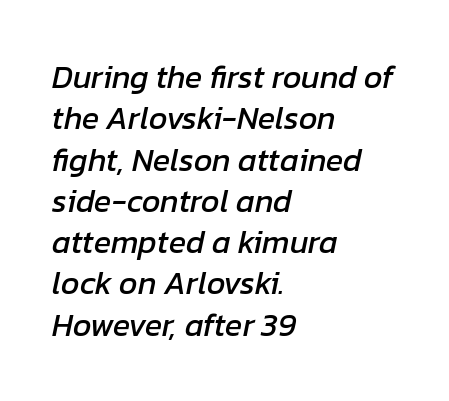
{"italic": "yes", "lean": "right", "slant_degrees": 12, "width": "normal", "stroke_contrast": "low", "x_height": "medium", "monospaced": "no", "underline": "no", "align": "left", "line_spacing": "normal", "line_spacing_ratio": 1.29, "letter_spacing": "normal", "letter_spacing_em": 0.0, "glyph_px": 32}
